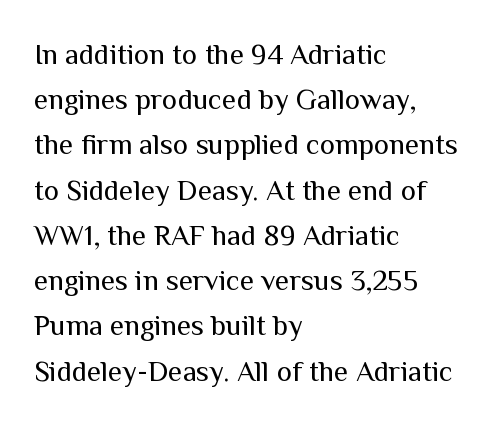
Q: Is the text bold? A: No.
Q: Is the text italic (slanted)? A: No, it is upright.
Q: Is the typeface a serif or a sans-serif typeface? A: Sans-serif.
Q: Is the text underlined? A: No.
Q: How is the paragraph aligned? A: Left-aligned.
Q: Is the spacing between letters normal or unusually wide? A: Normal.
Q: Is the spacing between lines tight, normal or loose? A: Normal.
Q: Width (condensed, normal, or wide)? A: Normal.
Q: Stroke contrast? A: Medium.
Q: x-height? A: Medium.
Q: Monospaced? A: No.
